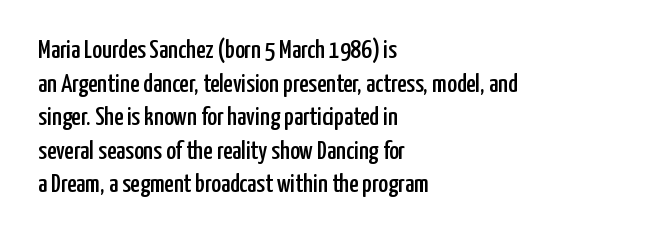
Q: Is the text italic (slanted)? A: No, it is upright.
Q: Is the text underlined? A: No.
Q: How is the paragraph aligned? A: Left-aligned.
Q: Is the spacing between letters normal or unusually wide? A: Normal.
Q: Is the spacing between lines tight, normal or loose? A: Normal.
